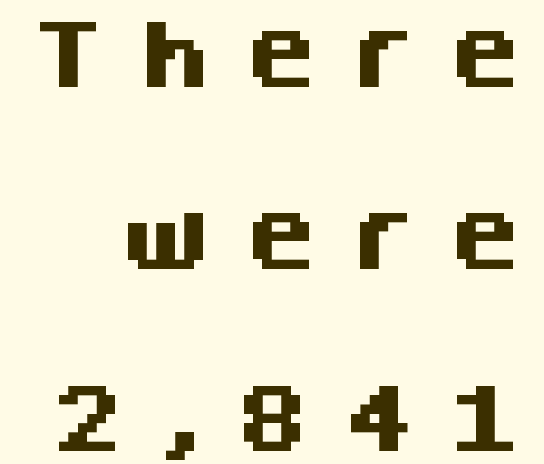
Q: Is the text bold? A: Yes.
Q: Is the text italic (slanted)? A: No, it is upright.
Q: Is the typeface a serif or a sans-serif typeface? A: Sans-serif.
Q: Is the text underlined? A: No.
Q: Is the spacing between letters normal or unusually wide? A: Unusually wide.
Q: Is the spacing between lines tight, normal or loose? A: Loose.
Q: Width (condensed, normal, or wide)? A: Normal.
Q: Stroke contrast? A: Medium.
Q: x-height? A: Large.
Q: Monospaced? A: No.
